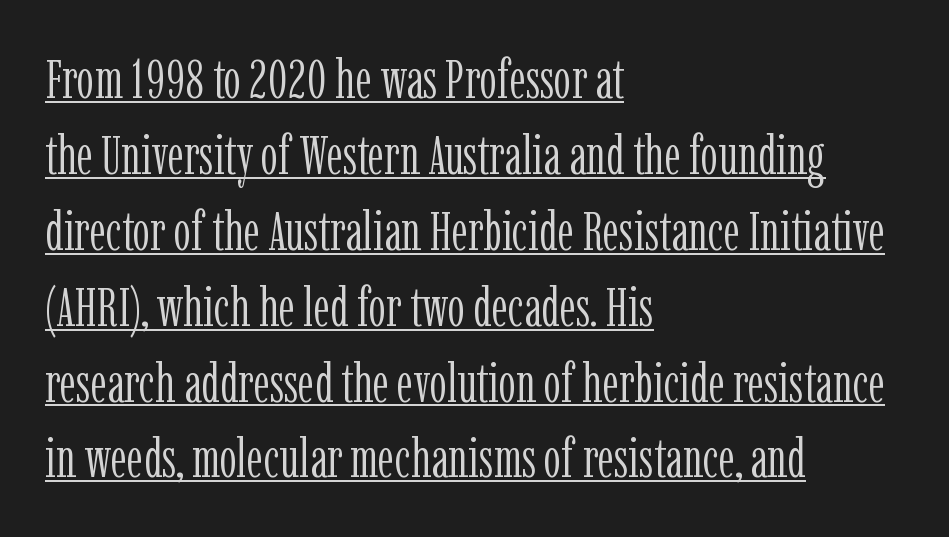
A classic flush-left, rag-right setting is used for this passage. The letterforms sit shoulder to shoulder at normal distance. Heft: none added — not bold. Every word sits above its own underline. In terms of letterform style, serifs are clearly present.
